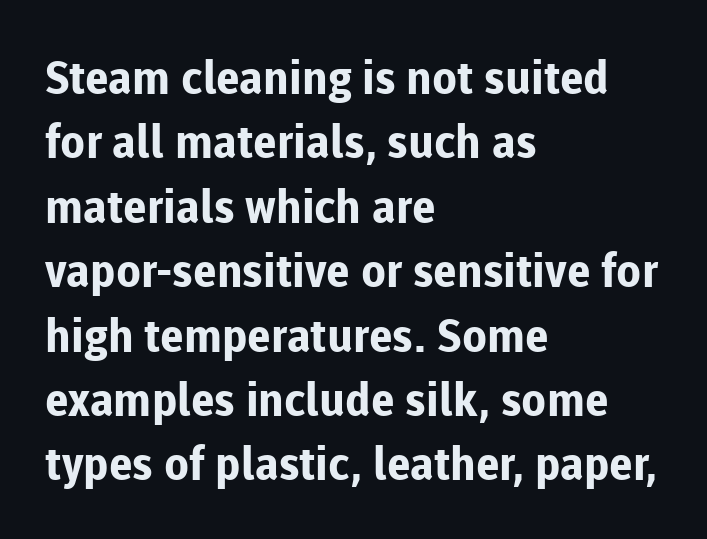
Q: Is the text bold? A: Yes.
Q: Is the text italic (slanted)? A: No, it is upright.
Q: Is the typeface a serif or a sans-serif typeface? A: Sans-serif.
Q: Is the text underlined? A: No.
Q: How is the paragraph aligned? A: Left-aligned.
Q: Is the spacing between letters normal or unusually wide? A: Normal.
Q: Is the spacing between lines tight, normal or loose? A: Normal.
Q: Width (condensed, normal, or wide)? A: Normal.
Q: Stroke contrast? A: Low.
Q: x-height? A: Medium.
Q: Monospaced? A: No.
